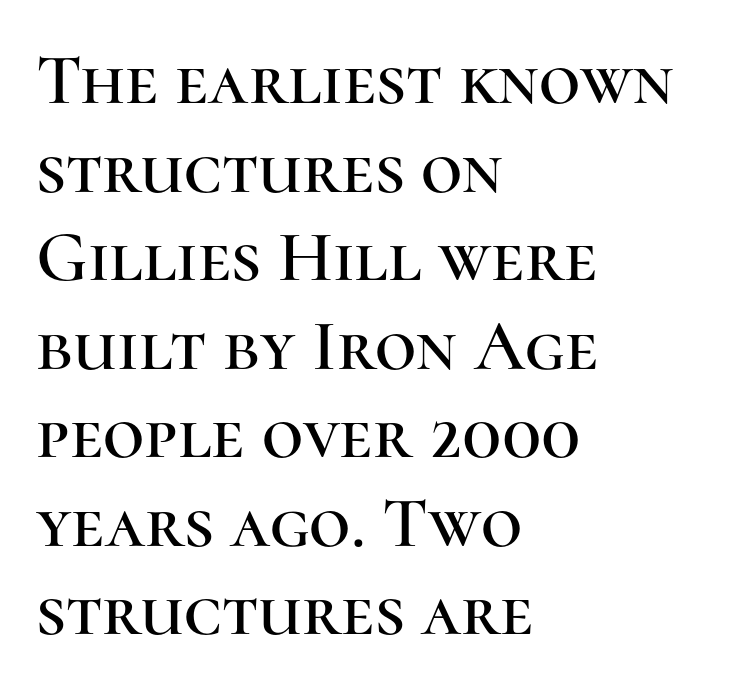
{"serif": "yes", "italic": "no", "width": "normal", "stroke_contrast": "high", "x_height": "medium", "monospaced": "no", "underline": "no", "align": "left", "line_spacing_ratio": 1.23, "letter_spacing": "normal", "letter_spacing_em": 0.0, "glyph_px": 72}
